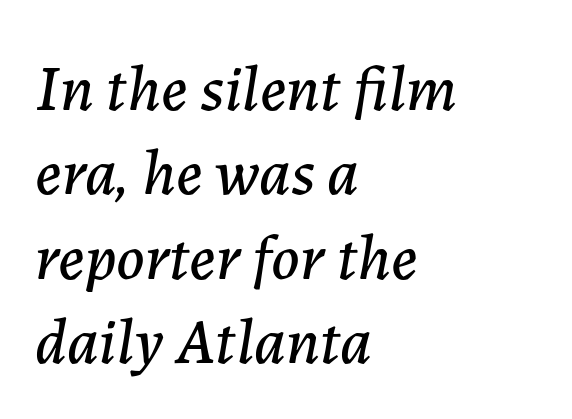
The image shows 65 px text type, italic (leaning right); set left-aligned, normal line spacing (1.3x), normal letter spacing, not underlined; low stroke contrast and a medium x-height.
